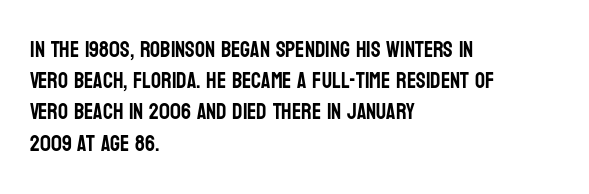
The image shows 22 px text type, upright; set left-aligned, normal line spacing (1.42x), normal letter spacing, not underlined.
